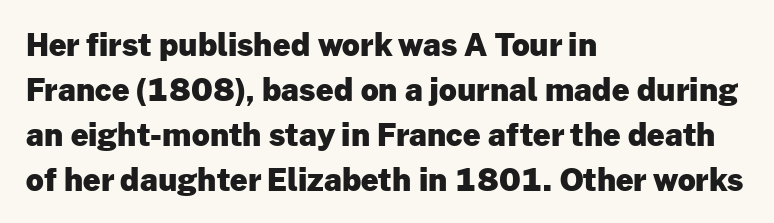
Q: Is the text bold? A: Yes.
Q: Is the text italic (slanted)? A: No, it is upright.
Q: Is the typeface a serif or a sans-serif typeface? A: Sans-serif.
Q: Is the text underlined? A: No.
Q: How is the paragraph aligned? A: Left-aligned.
Q: Is the spacing between letters normal or unusually wide? A: Normal.
Q: Is the spacing between lines tight, normal or loose? A: Normal.
Q: Width (condensed, normal, or wide)? A: Normal.
Q: Stroke contrast? A: Low.
Q: x-height? A: Medium.
Q: Monospaced? A: No.
